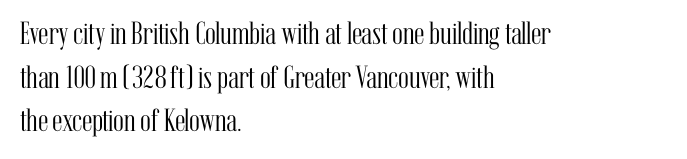
Q: Is the text bold? A: No.
Q: Is the text italic (slanted)? A: No, it is upright.
Q: Is the typeface a serif or a sans-serif typeface? A: Serif.
Q: Is the text underlined? A: No.
Q: How is the paragraph aligned? A: Left-aligned.
Q: Is the spacing between letters normal or unusually wide? A: Normal.
Q: Is the spacing between lines tight, normal or loose? A: Normal.
Q: Width (condensed, normal, or wide)? A: Condensed.
Q: Stroke contrast? A: Medium.
Q: x-height? A: Medium.
Q: Monospaced? A: No.
